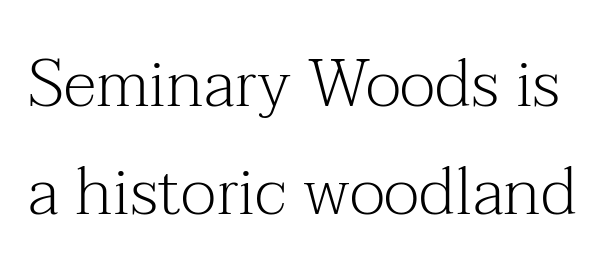
The tracking reads as untouched default to a designer's eye. Does the lettering tilt? It doesn't — this is upright. How would I describe the line gaps? Plain and ordinary. The space directly below the letters is spotless. Spacing verdict: proportional, widths tailored to each character.
